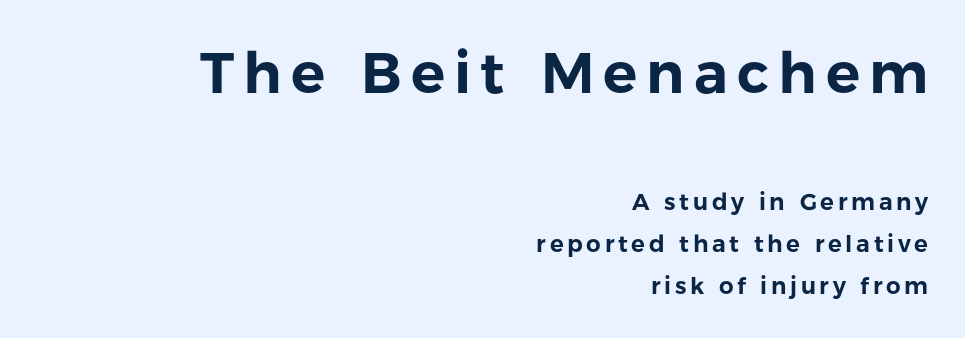
These lines are rendered in a variable-pitch font. Scale decreases going downward across the two blocks. You can tell from the bare stems that sans-serif type was used. The ragged edge is on the left, which tells us the setting is flush right.
